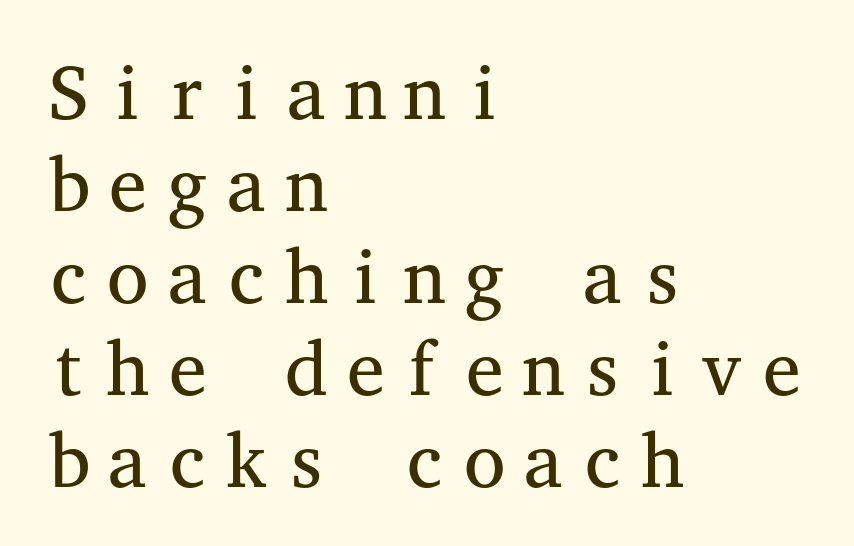
Glance below the letters and you will spot only blank space. This sample uses an upright cut, with every glyph sitting square on the baseline. These lines stack with their left ends in a neat column. The rendering keeps characters at their native spacing. The face used here is monospaced, like something from a code editor. The characters are drawn with everyday or finer stroke widths.
